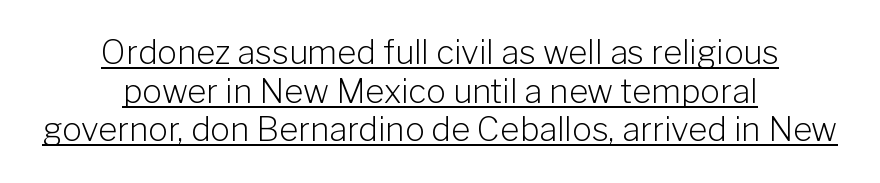
{"serif": "no", "italic": "no", "bold": "no", "weight": "light", "width": "normal", "stroke_contrast": "low", "x_height": "medium", "monospaced": "no", "underline": "yes", "align": "center", "line_spacing_ratio": 1.17, "letter_spacing": "normal", "letter_spacing_em": 0.0, "glyph_px": 33}
